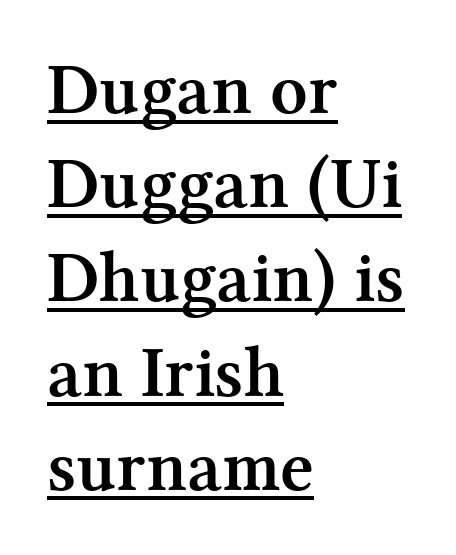
The image shows 73 px semibold serif type, upright; set left-aligned, normal line spacing (1.29x), normal letter spacing, underlined; medium stroke contrast and a medium x-height.
